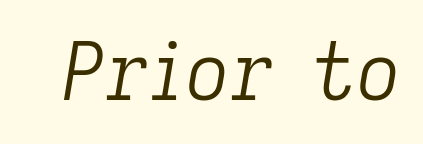
Q: Is the text bold? A: No.
Q: Is the text italic (slanted)? A: Yes, it leans right by about 9 degrees.
Q: Is the text underlined? A: No.
Q: Is the spacing between letters normal or unusually wide? A: Normal.
Q: Width (condensed, normal, or wide)? A: Normal.
Q: Stroke contrast? A: Low.
Q: x-height? A: Medium.
Q: Monospaced? A: No.
